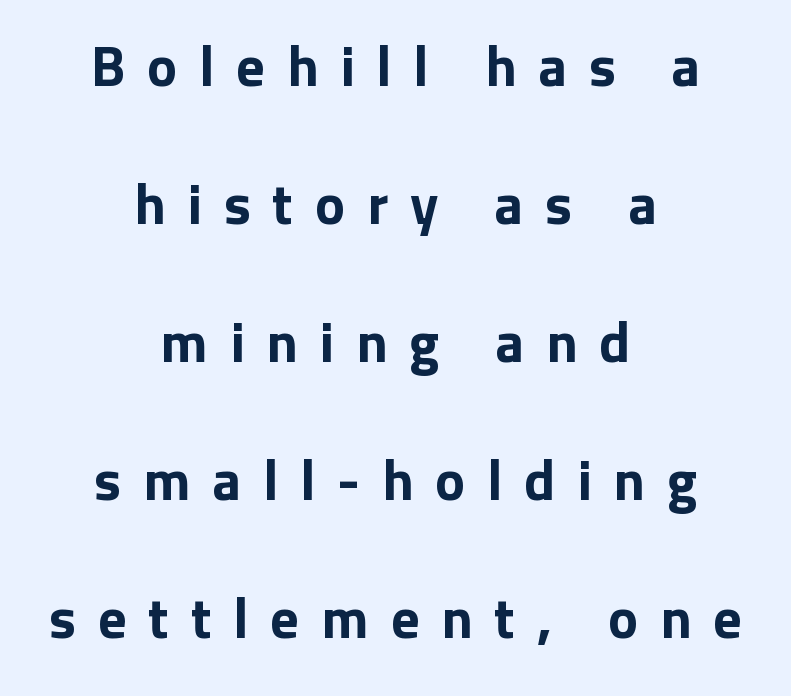
{"serif": "no", "italic": "no", "bold": "yes", "weight": "bold", "width": "normal", "stroke_contrast": "low", "x_height": "medium", "monospaced": "no", "underline": "no", "align": "center", "line_spacing": "loose", "line_spacing_ratio": 2.42, "letter_spacing": "wide", "letter_spacing_em": 0.38, "glyph_px": 57}
